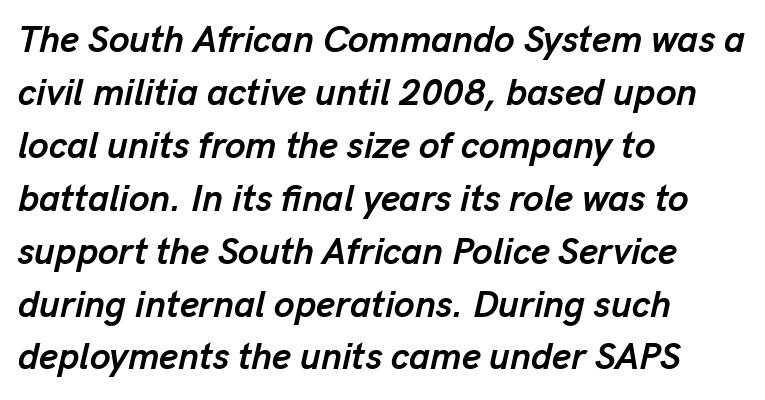
Q: Is the text bold? A: Yes.
Q: Is the text italic (slanted)? A: Yes, it leans right by about 13 degrees.
Q: Is the text underlined? A: No.
Q: How is the paragraph aligned? A: Left-aligned.
Q: Is the spacing between letters normal or unusually wide? A: Normal.
Q: Is the spacing between lines tight, normal or loose? A: Normal.
Q: Width (condensed, normal, or wide)? A: Normal.
Q: Stroke contrast? A: Low.
Q: x-height? A: Medium.
Q: Monospaced? A: No.
